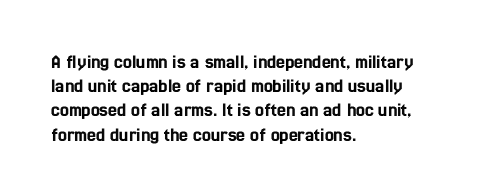
The image shows 20 px text type, upright; set left-aligned, line spacing 1.21x, normal letter spacing, not underlined.
